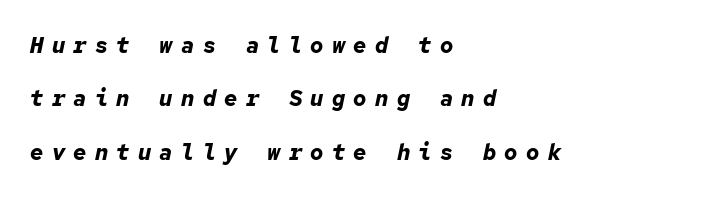
Q: Is the text bold? A: Yes.
Q: Is the text italic (slanted)? A: Yes, it leans right by about 12 degrees.
Q: Is the text underlined? A: No.
Q: How is the paragraph aligned? A: Left-aligned.
Q: Is the spacing between letters normal or unusually wide? A: Unusually wide.
Q: Is the spacing between lines tight, normal or loose? A: Loose.
